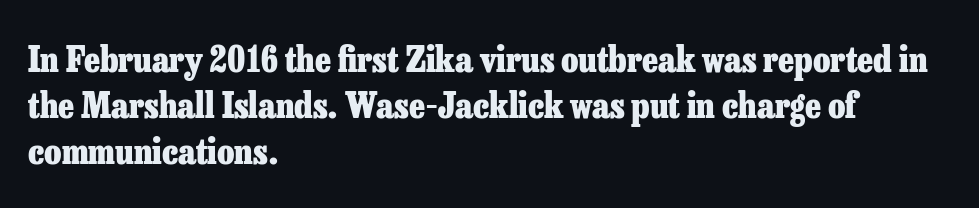
Q: Is the text bold? A: Yes.
Q: Is the text italic (slanted)? A: No, it is upright.
Q: Is the typeface a serif or a sans-serif typeface? A: Serif.
Q: Is the text underlined? A: No.
Q: How is the paragraph aligned? A: Left-aligned.
Q: Is the spacing between letters normal or unusually wide? A: Normal.
Q: Is the spacing between lines tight, normal or loose? A: Normal.
Q: Width (condensed, normal, or wide)? A: Normal.
Q: Stroke contrast? A: Low.
Q: x-height? A: Medium.
Q: Monospaced? A: No.
